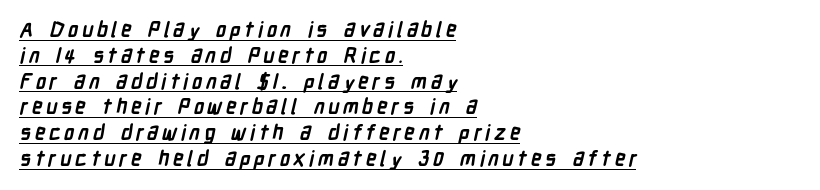
Q: Is the text bold? A: Yes.
Q: Is the text underlined? A: Yes.
Q: How is the paragraph aligned? A: Left-aligned.
